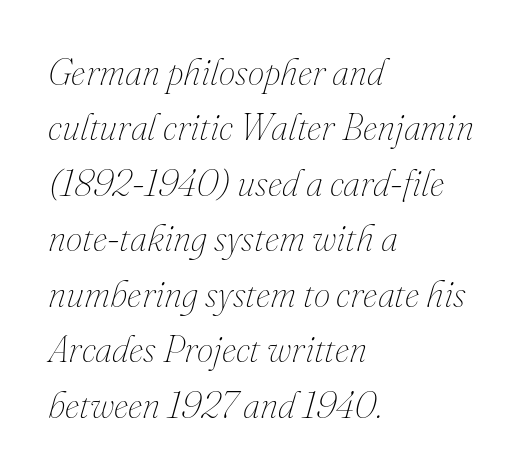
{"italic": "yes", "lean": "right", "slant_degrees": 16, "bold": "no", "weight": "thin", "width": "normal", "stroke_contrast": "medium", "x_height": "small", "monospaced": "no", "underline": "no", "align": "left", "line_spacing": "normal", "line_spacing_ratio": 1.5, "letter_spacing": "normal", "letter_spacing_em": 0.0, "glyph_px": 37}
